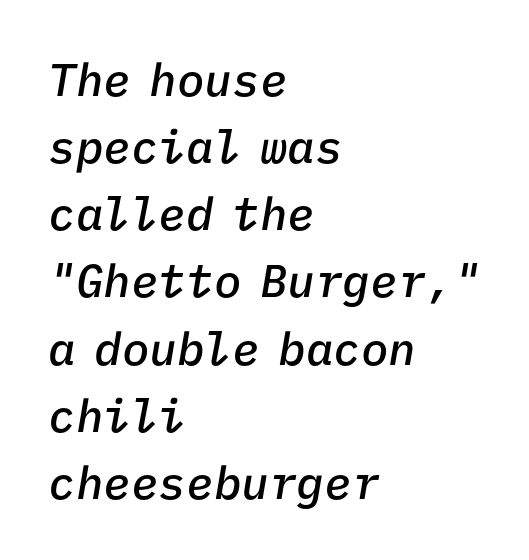
The image shows 46 px semibold type, italic (leaning right), monospaced; set left-aligned, normal line spacing (1.46x), normal letter spacing, not underlined; low stroke contrast and a medium x-height.
